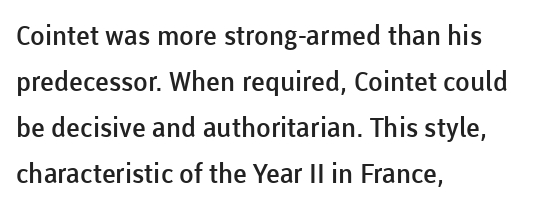
Q: Is the text bold? A: Semi-bold.
Q: Is the text italic (slanted)? A: No, it is upright.
Q: Is the text underlined? A: No.
Q: How is the paragraph aligned? A: Left-aligned.
Q: Is the spacing between letters normal or unusually wide? A: Normal.
Q: Is the spacing between lines tight, normal or loose? A: Normal.
